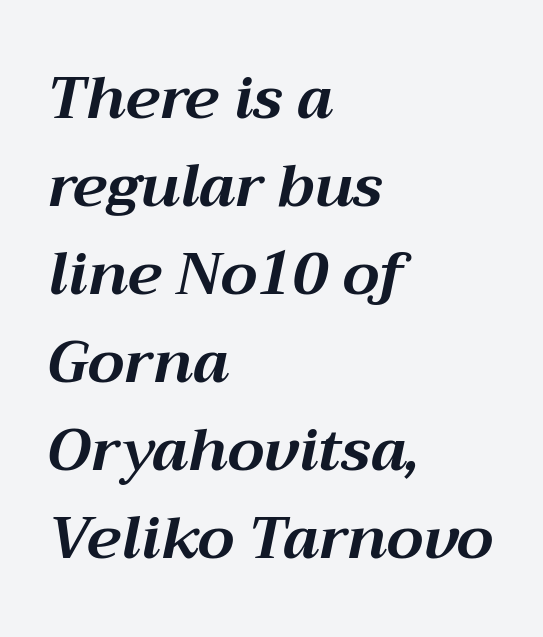
{"italic": "yes", "lean": "right", "slant_degrees": 12, "bold": "yes", "weight": "bold", "width": "normal", "stroke_contrast": "medium", "x_height": "medium", "monospaced": "no", "underline": "no", "align": "left", "line_spacing": "normal", "line_spacing_ratio": 1.49, "letter_spacing": "normal", "letter_spacing_em": 0.0, "glyph_px": 59}
